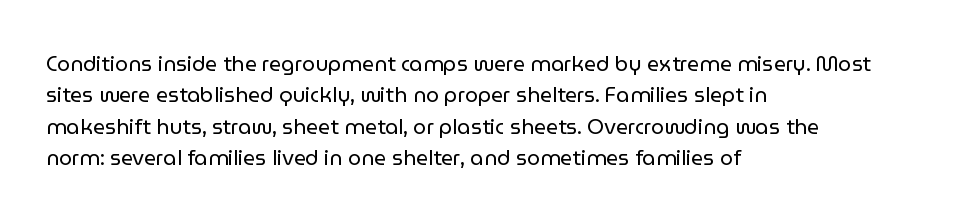
Each row of text sits above clean, open space. Italic? Not at all — the glyphs are vertical. Typeset ragged right — the left edge is the straight one. Each word holds together tightly as a unit, with standard inter-letter gaps. Interline gaps are of average width in this sample.
